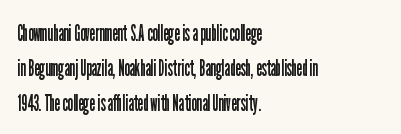
{"italic": "no", "bold": "no", "underline": "no", "align": "left", "line_spacing": "normal", "line_spacing_ratio": 1.45, "letter_spacing": "normal", "letter_spacing_em": 0.0, "glyph_px": 24}
